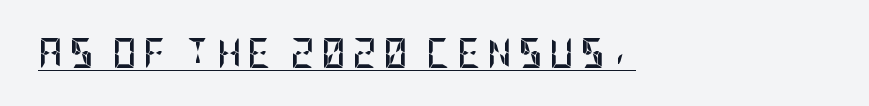
The typesetting leans heavy: a genuine bold. To sum up the face: it is a sans, with no serifs. Glance below the letters and you will spot a drawn line. These lines have a slow, spaced-out rhythm from letter to letter. You can tell it's not italic because the verticals are truly vertical.
